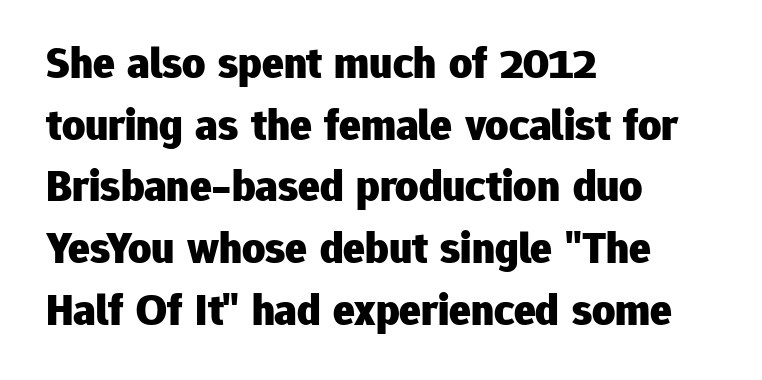
{"serif": "no", "italic": "no", "bold": "yes", "weight": "heavy", "width": "normal", "stroke_contrast": "low", "x_height": "medium", "monospaced": "no", "underline": "no", "align": "left", "line_spacing": "normal", "line_spacing_ratio": 1.37, "letter_spacing": "normal", "letter_spacing_em": 0.0, "glyph_px": 45}
